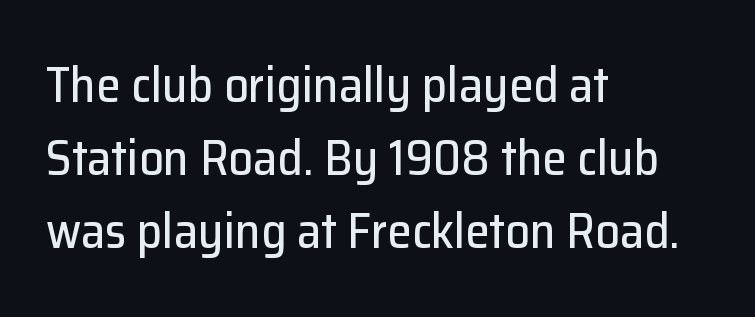
The image shows 49 px sans-serif type, upright; set left-aligned, normal line spacing (1.49x), normal letter spacing, not underlined; low stroke contrast and a medium x-height.
